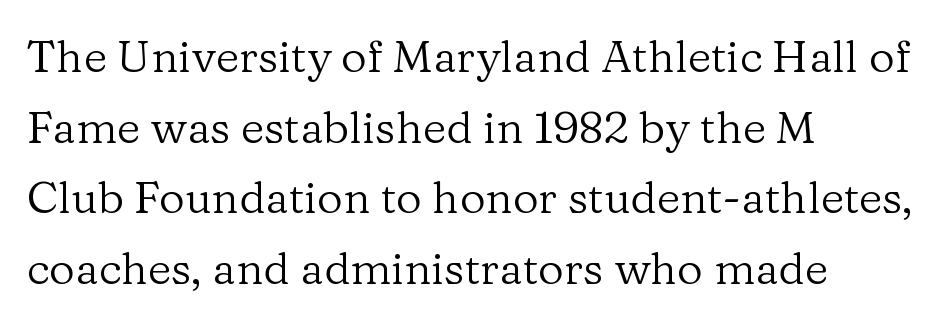
Q: Is the text bold? A: No.
Q: Is the text italic (slanted)? A: No, it is upright.
Q: Is the typeface a serif or a sans-serif typeface? A: Serif.
Q: Is the text underlined? A: No.
Q: How is the paragraph aligned? A: Left-aligned.
Q: Is the spacing between letters normal or unusually wide? A: Normal.
Q: Is the spacing between lines tight, normal or loose? A: Normal.
Q: Width (condensed, normal, or wide)? A: Normal.
Q: Stroke contrast? A: Low.
Q: x-height? A: Medium.
Q: Monospaced? A: No.
